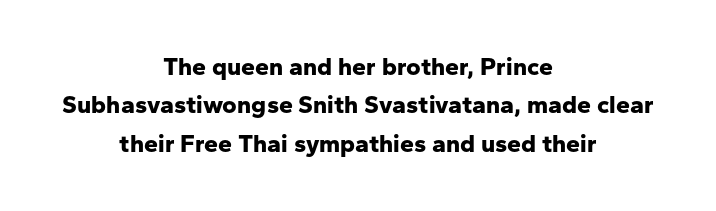
The image shows 25 px bold type, upright; set centered, normal line spacing (1.54x), normal letter spacing, not underlined.
